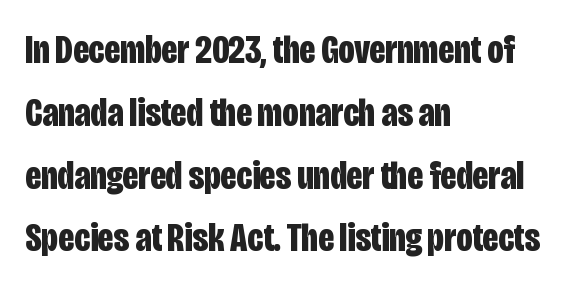
The image shows 40 px bold, condensed sans-serif type, upright; set left-aligned, normal line spacing (1.57x), normal letter spacing, not underlined; low stroke contrast and a large x-height.
